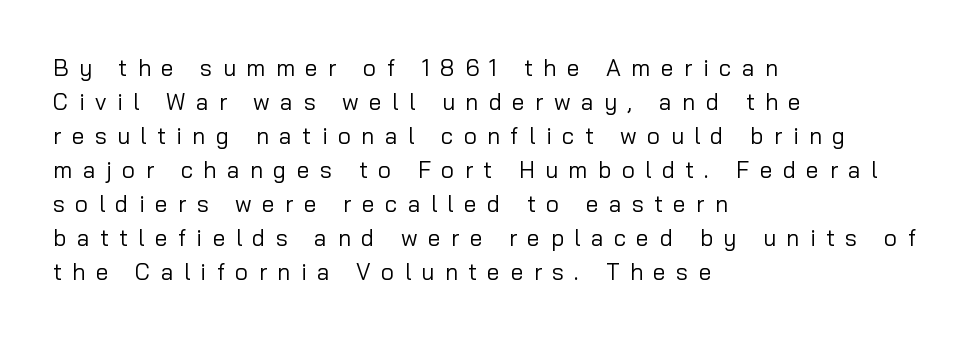
{"italic": "no", "bold": "no", "underline": "no", "align": "left", "line_spacing": "normal", "line_spacing_ratio": 1.48, "letter_spacing": "wide", "letter_spacing_em": 0.45, "glyph_px": 23}
